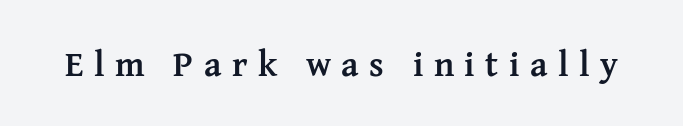
Typographically, this falls in the serif category. A typesetter would mark this as roman, not italic. Notice how thick the strokes are: this is what a full bold looks like. Each letter keeps its own natural width here, so spacing adapts to shape.
